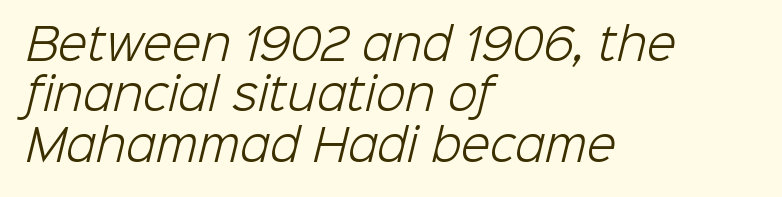
The image shows 43 px light sans-serif type; set left-aligned, line spacing 1.17x, normal letter spacing, not underlined; low stroke contrast and a medium x-height.
